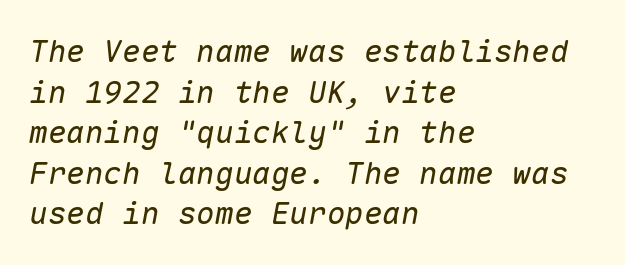
Q: Is the text bold? A: No.
Q: Is the text italic (slanted)? A: Yes, it leans right by about 10 degrees.
Q: Is the text underlined? A: No.
Q: How is the paragraph aligned? A: Left-aligned.
Q: Is the spacing between letters normal or unusually wide? A: Normal.
Q: Is the spacing between lines tight, normal or loose? A: Normal.
Q: Width (condensed, normal, or wide)? A: Normal.
Q: Stroke contrast? A: Low.
Q: x-height? A: Medium.
Q: Monospaced? A: Yes.
